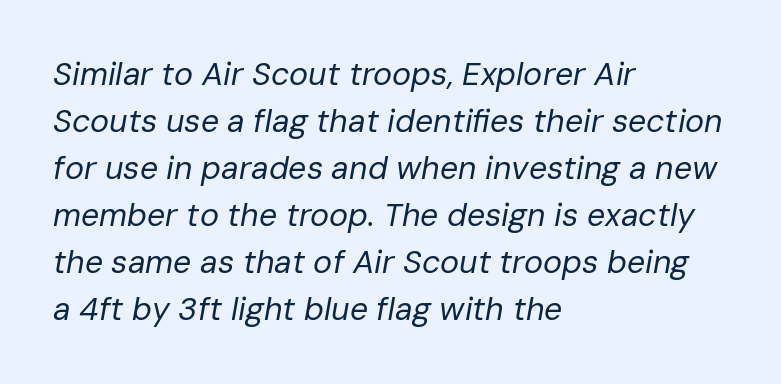
{"italic": "yes", "lean": "right", "slant_degrees": 10, "bold": "no", "weight": "regular", "width": "normal", "stroke_contrast": "low", "x_height": "medium", "monospaced": "no", "underline": "no", "align": "left", "line_spacing": "normal", "line_spacing_ratio": 1.47, "letter_spacing": "normal", "letter_spacing_em": 0.0, "glyph_px": 32}
